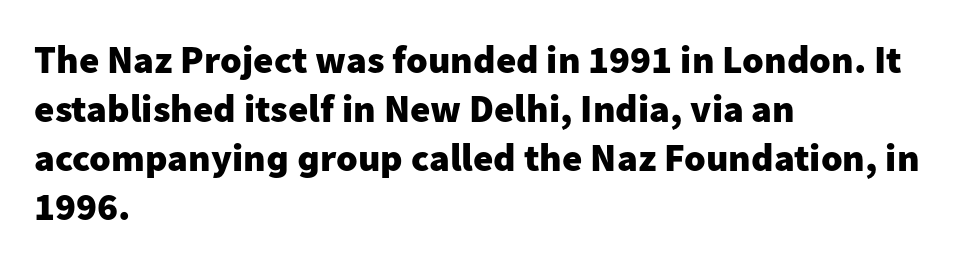
The image shows 39 px heavy sans-serif type, upright; set left-aligned, normal line spacing (1.26x), normal letter spacing, not underlined; low stroke contrast and a medium x-height.
